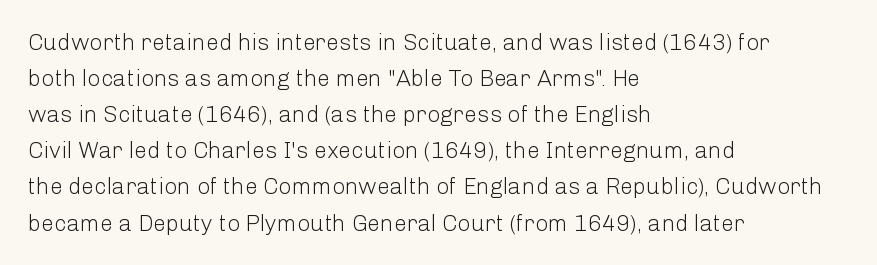
Q: Is the text bold? A: No.
Q: Is the text italic (slanted)? A: No, it is upright.
Q: Is the text underlined? A: No.
Q: How is the paragraph aligned? A: Left-aligned.
Q: Is the spacing between letters normal or unusually wide? A: Normal.
Q: Is the spacing between lines tight, normal or loose? A: Normal.
